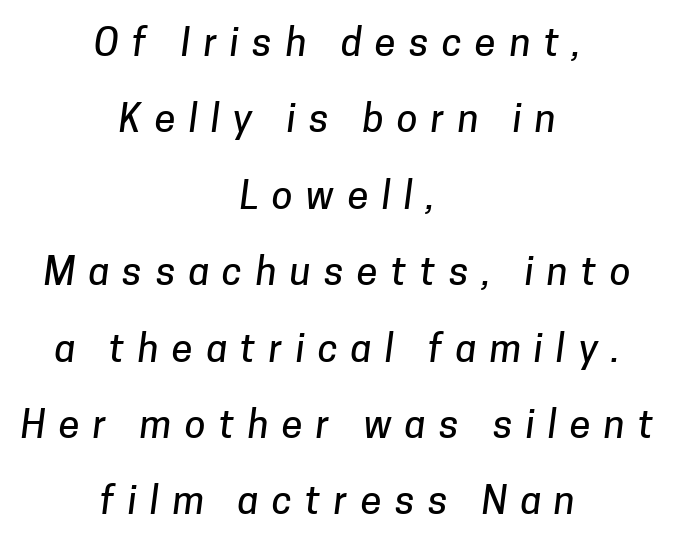
{"serif": "no", "width": "normal", "stroke_contrast": "low", "x_height": "medium", "monospaced": "no", "underline": "no", "align": "center", "line_spacing": "loose", "line_spacing_ratio": 2.01, "letter_spacing": "wide", "letter_spacing_em": 0.35, "glyph_px": 38}
